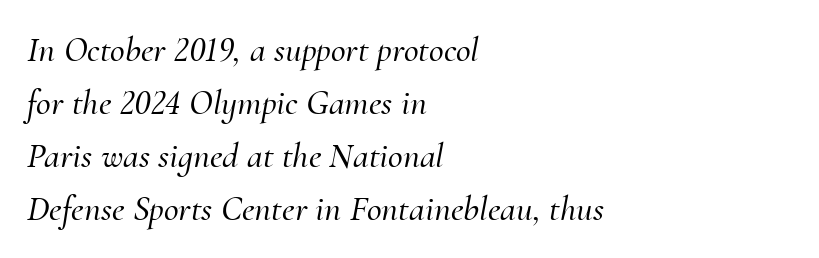
Q: Is the text italic (slanted)? A: Yes, it leans right by about 10 degrees.
Q: Is the typeface a serif or a sans-serif typeface? A: Serif.
Q: Is the text underlined? A: No.
Q: How is the paragraph aligned? A: Left-aligned.
Q: Is the spacing between letters normal or unusually wide? A: Normal.
Q: Is the spacing between lines tight, normal or loose? A: Normal.
Q: Width (condensed, normal, or wide)? A: Normal.
Q: Stroke contrast? A: Medium.
Q: x-height? A: Small.
Q: Monospaced? A: No.
